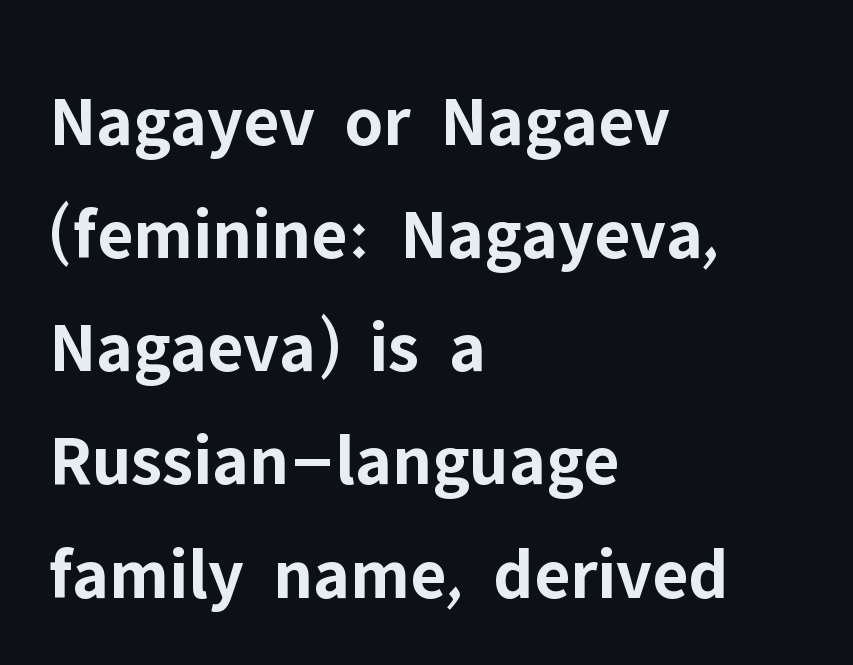
Short and long lines alike share a common starting point at left. A typesetter would mark this as roman, not italic. I'd call this a sans setting — the letters go barefoot. There is no visible air inserted between adjacent glyphs. The characters look thick and weighty, a clear bold. The passage shown is not underscored anywhere.
